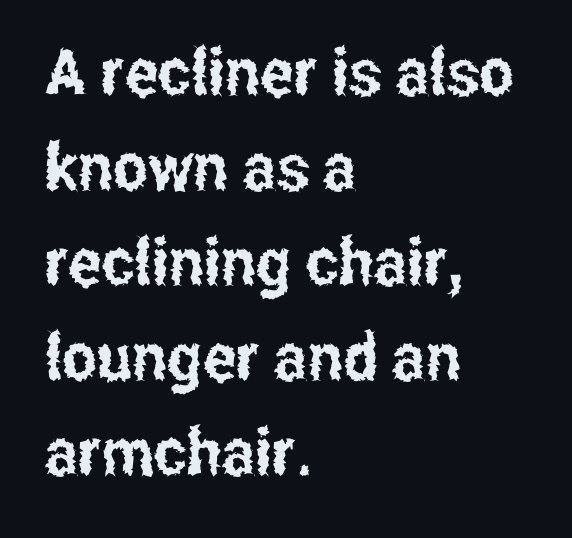
{"serif": "no", "italic": "no", "width": "condensed", "stroke_contrast": "low", "x_height": "medium", "monospaced": "no", "underline": "no", "align": "left", "line_spacing": "normal", "line_spacing_ratio": 1.44, "letter_spacing": "normal", "letter_spacing_em": 0.0, "glyph_px": 66}
